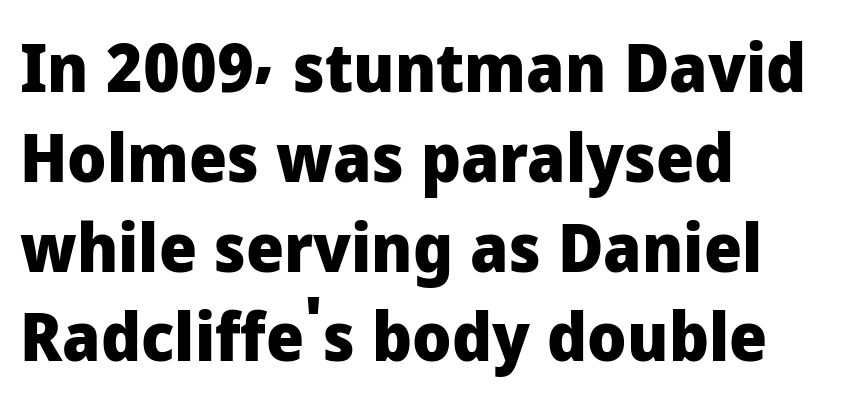
Q: Is the text bold? A: Yes.
Q: Is the text italic (slanted)? A: No, it is upright.
Q: Is the typeface a serif or a sans-serif typeface? A: Sans-serif.
Q: Is the text underlined? A: No.
Q: How is the paragraph aligned? A: Left-aligned.
Q: Is the spacing between letters normal or unusually wide? A: Normal.
Q: Is the spacing between lines tight, normal or loose? A: Normal.
Q: Width (condensed, normal, or wide)? A: Normal.
Q: Stroke contrast? A: Low.
Q: x-height? A: Medium.
Q: Monospaced? A: No.
